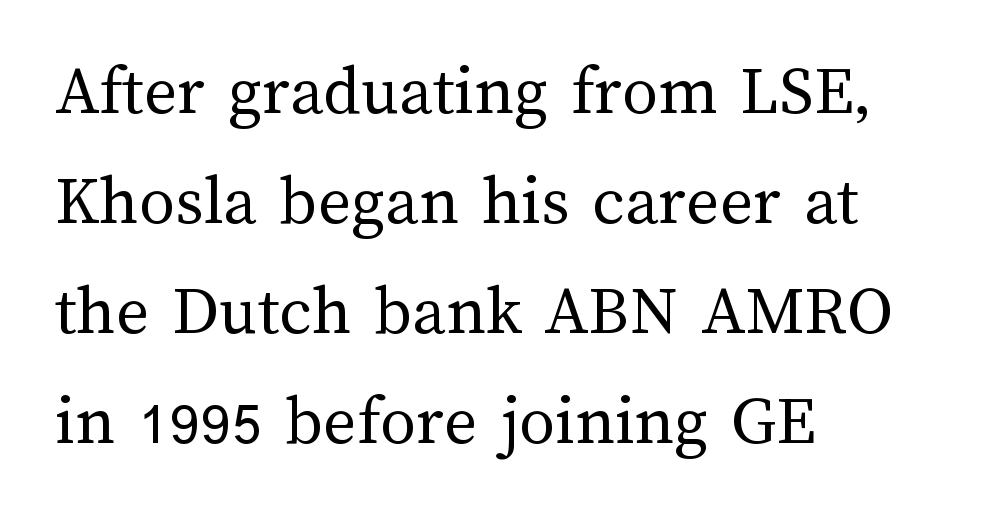
{"italic": "no", "bold": "no", "weight": "regular", "width": "normal", "stroke_contrast": "medium", "x_height": "medium", "monospaced": "no", "underline": "no", "align": "left", "line_spacing": "normal", "line_spacing_ratio": 1.53, "letter_spacing": "normal", "letter_spacing_em": 0.0, "glyph_px": 72}
